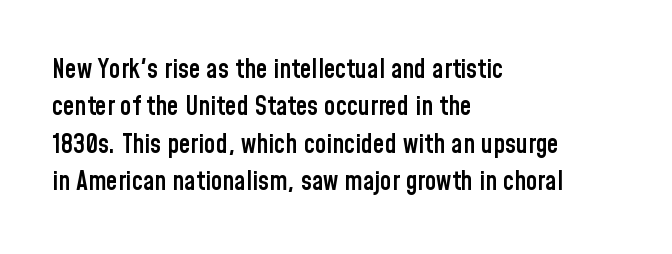
{"italic": "no", "bold": "semi", "underline": "no", "align": "left", "line_spacing": "normal", "line_spacing_ratio": 1.44, "letter_spacing": "normal", "letter_spacing_em": 0.0, "glyph_px": 26}
